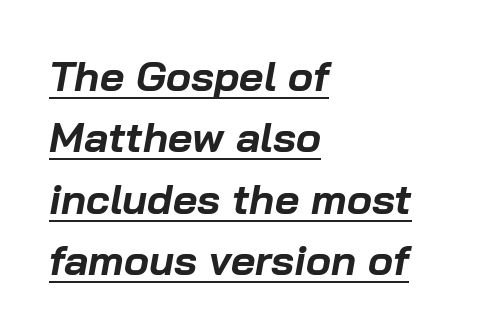
The face used here is rendered with its standard letterfit. Notice how descenders clear the ascenders below comfortably — that's standard leading. The lettering is marked with a stroke running underneath it. You could not count columns in this text — the font is proportionally spaced.
